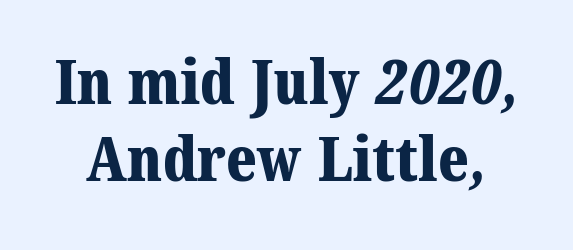
Q: Is the text bold? A: Yes.
Q: Is the typeface a serif or a sans-serif typeface? A: Serif.
Q: Is the text underlined? A: No.
Q: Is the spacing between letters normal or unusually wide? A: Normal.
Q: Is the spacing between lines tight, normal or loose? A: Normal.
Q: Width (condensed, normal, or wide)? A: Normal.
Q: Stroke contrast? A: Medium.
Q: x-height? A: Medium.
Q: Monospaced? A: No.
